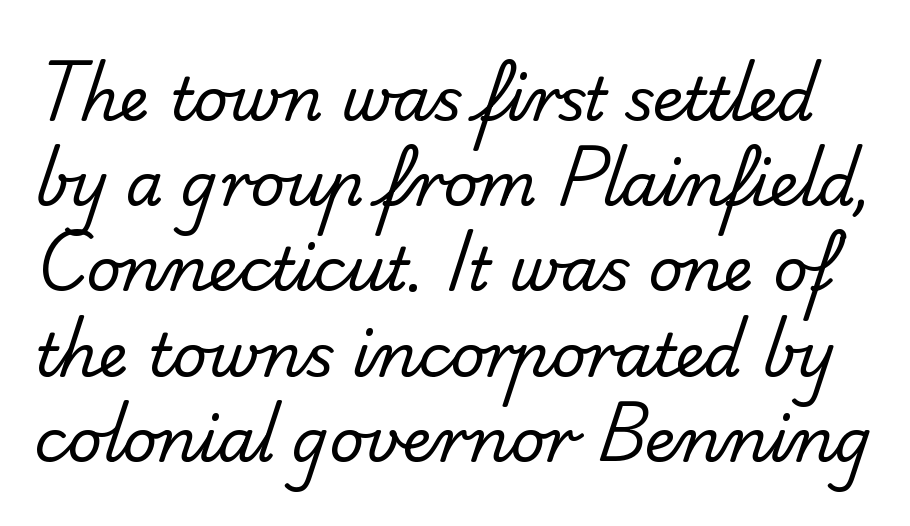
{"serif": "no", "bold": "no", "weight": "regular", "width": "normal", "stroke_contrast": "low", "x_height": "small", "monospaced": "no", "underline": "no", "line_spacing": "normal", "line_spacing_ratio": 1.42, "letter_spacing": "normal", "letter_spacing_em": 0.0, "glyph_px": 60}
